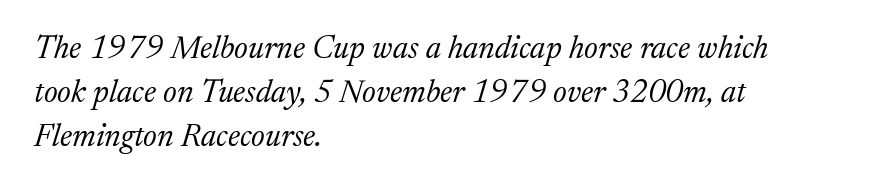
Q: Is the text bold? A: No.
Q: Is the text italic (slanted)? A: Yes, it leans right by about 17 degrees.
Q: Is the typeface a serif or a sans-serif typeface? A: Serif.
Q: Is the text underlined? A: No.
Q: How is the paragraph aligned? A: Left-aligned.
Q: Is the spacing between letters normal or unusually wide? A: Normal.
Q: Is the spacing between lines tight, normal or loose? A: Normal.
Q: Width (condensed, normal, or wide)? A: Normal.
Q: Stroke contrast? A: Medium.
Q: x-height? A: Medium.
Q: Monospaced? A: No.
